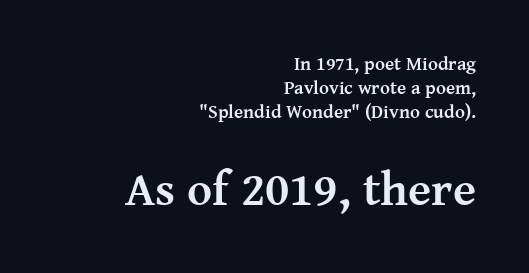
Notice how the passage keeps a crisp vertical edge on the right only. The leading is moderate, giving the passage an even texture. Check the space under the baseline: it is left empty. Serifs: yes, visible at the terminals of the letterforms.
